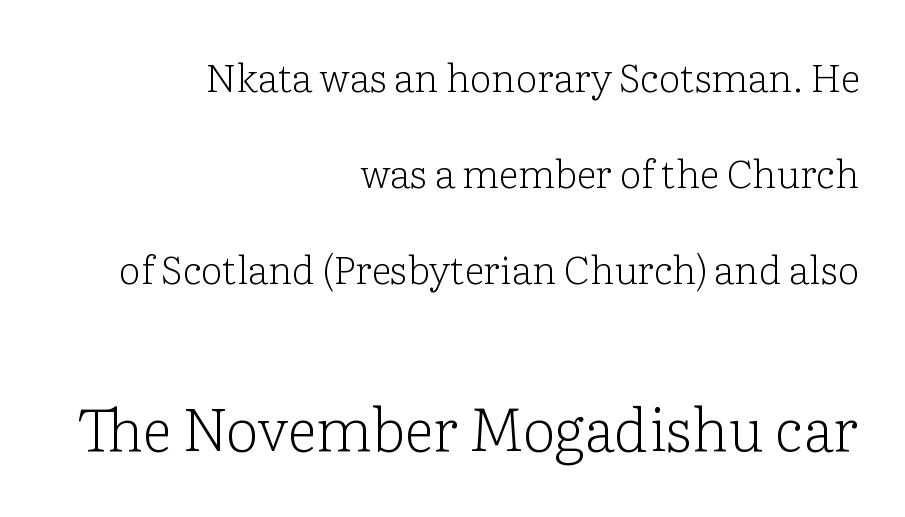
This reads as an unemphasized weight, regular at the heaviest. Descender tails drop into unmarked territory. The lettering stays uniformly vertical, giving the passage a roman look. The letters sit at their default tracking, neither squeezed nor spread.
